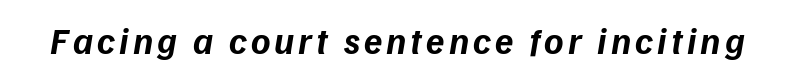
The letters are slanted; this is an italic face. You could not count columns in this text — the font is proportionally spaced. Check under the words: just untouched page. The passage shown is emphatically bold.
